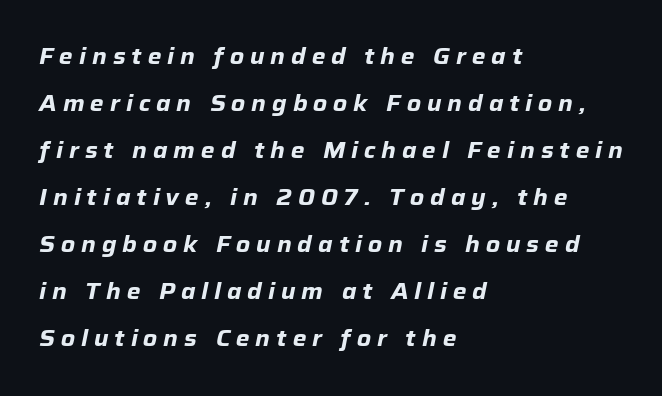
A bare baseline throughout the passage. The passage shown has open, widely tracked lettering throughout. What weight is shown? A full bold with thick strokes. Designer's note — italics engaged.
